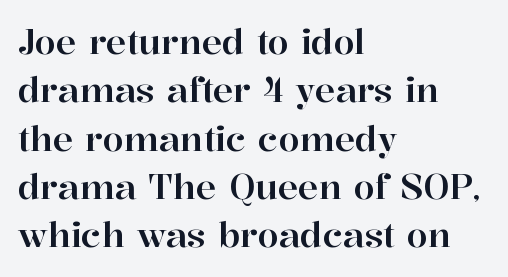
The image shows 34 px serif type, upright; set left-aligned, normal line spacing (1.42x), normal letter spacing, not underlined; high stroke contrast and a medium x-height.
